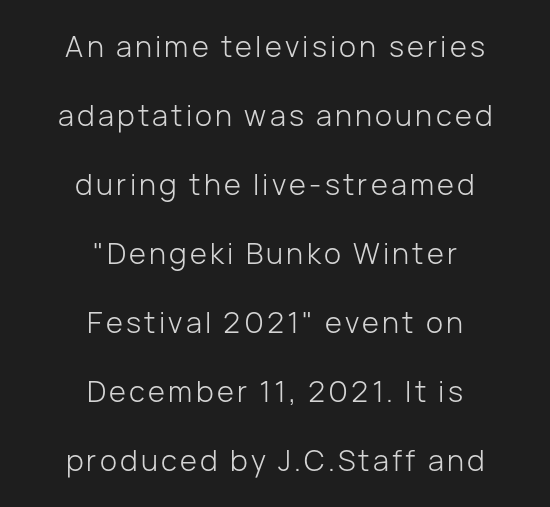
{"serif": "no", "italic": "no", "bold": "no", "weight": "light", "width": "normal", "stroke_contrast": "low", "x_height": "medium", "monospaced": "no", "underline": "no", "align": "center", "line_spacing": "loose", "line_spacing_ratio": 2.38, "glyph_px": 29}
